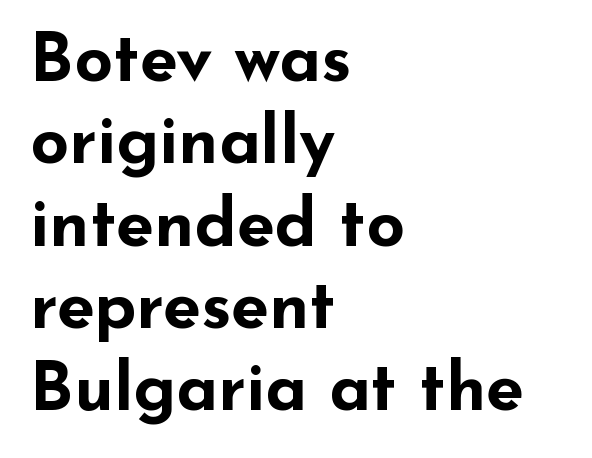
{"serif": "no", "italic": "no", "bold": "yes", "weight": "bold", "width": "wide", "stroke_contrast": "low", "x_height": "small", "monospaced": "no", "underline": "no", "align": "left", "line_spacing_ratio": 1.21, "letter_spacing": "normal", "letter_spacing_em": 0.0, "glyph_px": 68}
